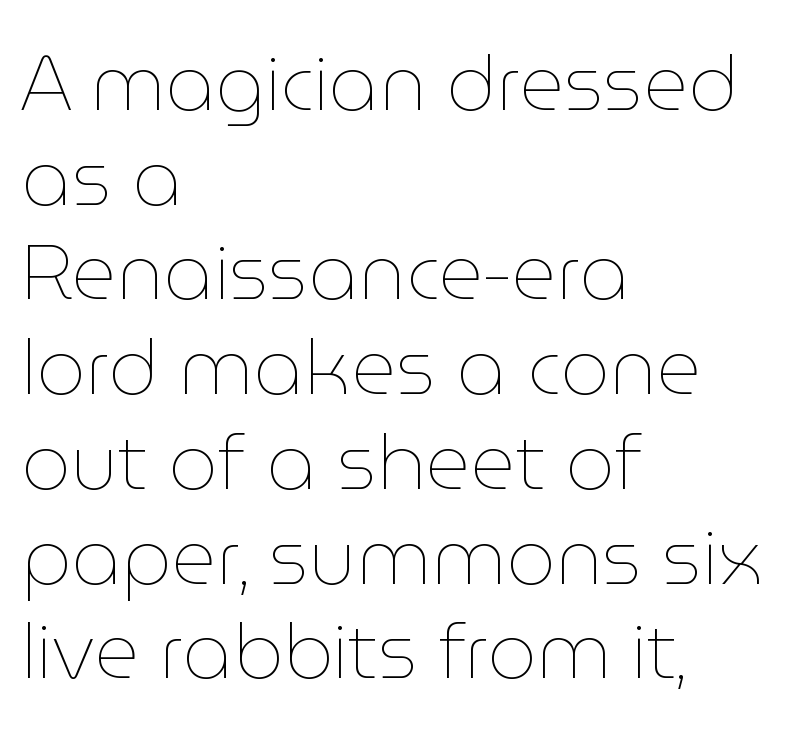
Q: Is the text bold? A: No.
Q: Is the text italic (slanted)? A: No, it is upright.
Q: Is the text underlined? A: No.
Q: How is the paragraph aligned? A: Left-aligned.
Q: Is the spacing between letters normal or unusually wide? A: Normal.
Q: Width (condensed, normal, or wide)? A: Normal.
Q: Stroke contrast? A: Low.
Q: x-height? A: Medium.
Q: Monospaced? A: No.
